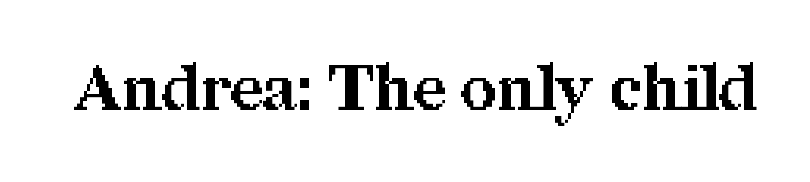
This rendering employs a face with finishing strokes, i.e., a serif. Each row of text sits above clean, open space. Emphasis by weight is at full strength: bold. Tracking value appears to be zero — textbook default spacing. Proportional: the letters do not fall into vertical columns. You can tell it's not italic because the verticals are truly vertical.
